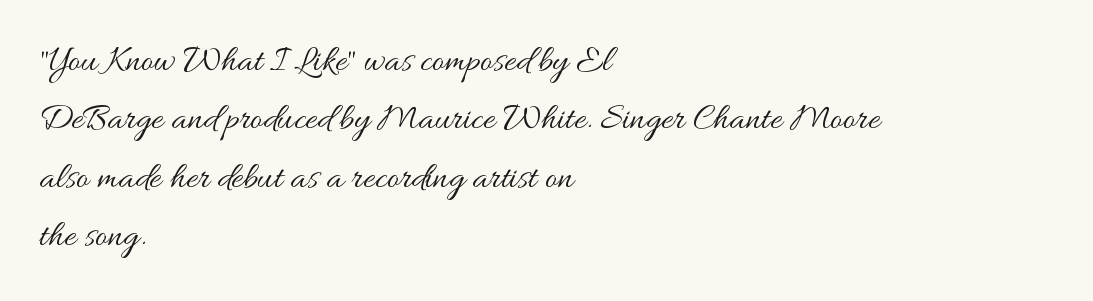
You could not count columns in this text — the font is proportionally spaced. This reads as an unemphasized weight, regular at the heaviest. Does the leading feel generous? No, just average. Short note: letters normally spaced. The space beneath each line is pristine and unruled.
